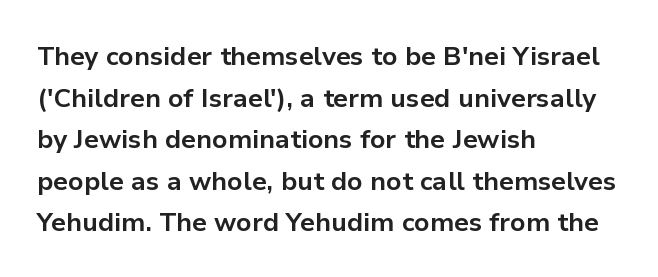
When letters stand straight like this, we call the style roman or upright. Successive baselines arrive at the customary interval. This rendering uses left alignment, leaving the right contour irregular. Notice how thick the strokes are: this is what a full bold looks like.
